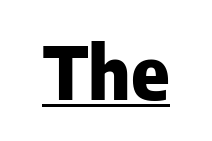
{"serif": "no", "italic": "no", "bold": "yes", "weight": "heavy", "width": "normal", "stroke_contrast": "low", "x_height": "medium", "monospaced": "no", "underline": "yes", "letter_spacing": "normal", "letter_spacing_em": 0.0, "glyph_px": 73}
